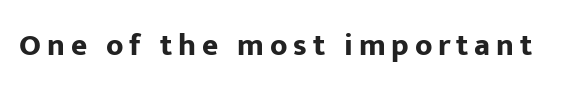
{"serif": "no", "italic": "no", "bold": "yes", "weight": "bold", "width": "normal", "stroke_contrast": "low", "x_height": "medium", "monospaced": "no", "underline": "no", "glyph_px": 31}
